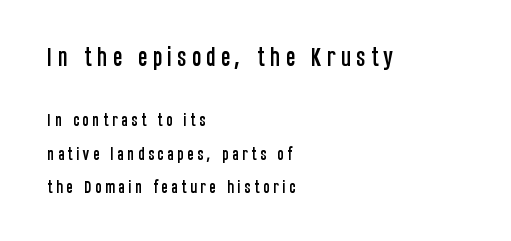
Size contrast runs from large at the top to small at the bottom. Descenders are the only things crossing below the line. In terms of letterspacing, this is a distinctly airy, spread setting. You can tell it's not italic because the verticals are truly vertical.
